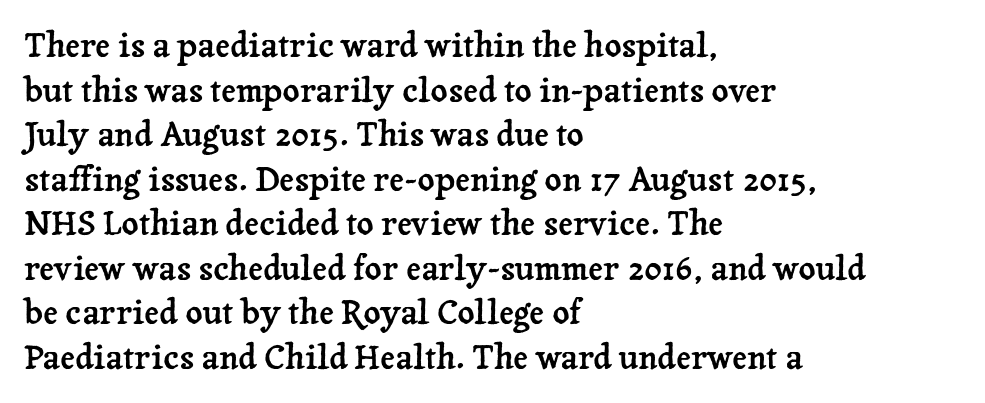
The image shows 33 px serif type, upright; set left-aligned, normal line spacing (1.35x), normal letter spacing, not underlined; low stroke contrast and a medium x-height.
